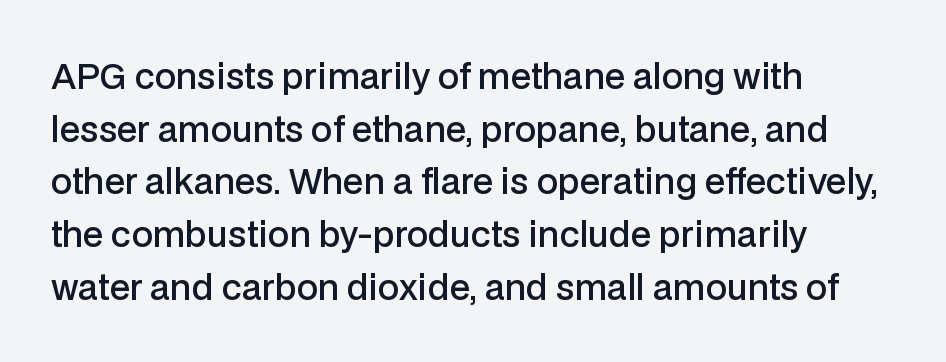
{"serif": "no", "italic": "no", "bold": "semi", "weight": "semibold", "width": "normal", "stroke_contrast": "low", "x_height": "medium", "monospaced": "no", "underline": "no", "align": "left", "line_spacing": "normal", "line_spacing_ratio": 1.55, "letter_spacing": "normal", "letter_spacing_em": 0.0, "glyph_px": 34}
